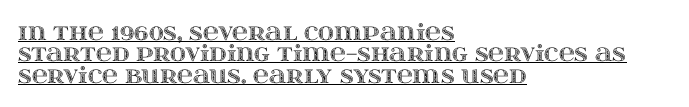
{"italic": "no", "underline": "yes", "align": "left", "line_spacing": "tight", "line_spacing_ratio": 0.97, "letter_spacing": "normal", "letter_spacing_em": 0.0, "glyph_px": 22}
